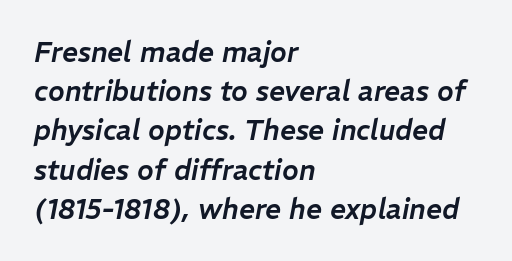
The image shows 28 px text type, italic (leaning right); set left-aligned, normal line spacing (1.4x), normal letter spacing, not underlined; low stroke contrast and a medium x-height.
